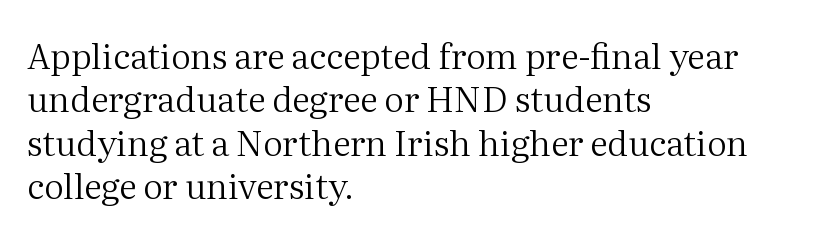
The image shows 35 px regular-weight serif type, upright; set left-aligned, line spacing 1.24x, normal letter spacing, not underlined; medium stroke contrast and a medium x-height.
